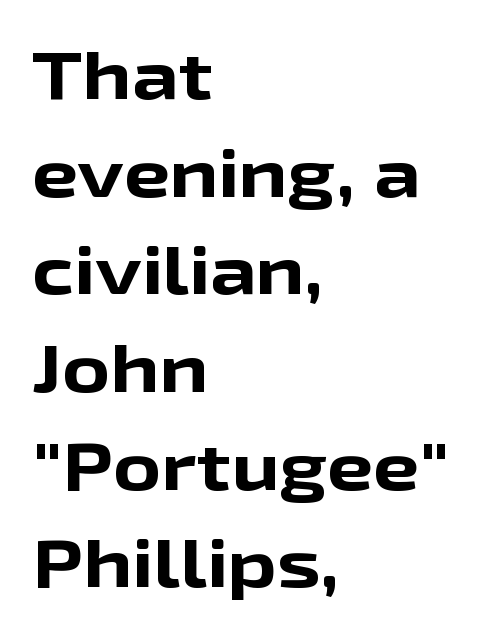
The characters look thick and weighty, a clear bold. Vertically, the passage feels balanced, rows spaced as you'd expect. Note: no serifs on the glyphs. This rendering features lettering with no underline. Reading down the block, your eye returns to a fixed left position each line.
